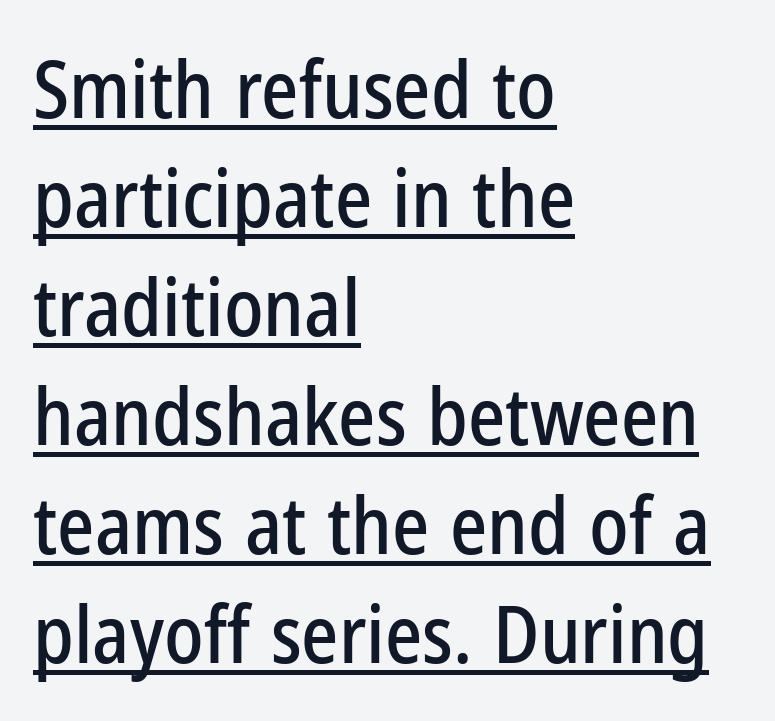
{"serif": "no", "italic": "no", "width": "condensed", "stroke_contrast": "low", "x_height": "medium", "monospaced": "no", "underline": "yes", "align": "left", "line_spacing": "normal", "line_spacing_ratio": 1.38, "letter_spacing": "normal", "letter_spacing_em": 0.0, "glyph_px": 79}
